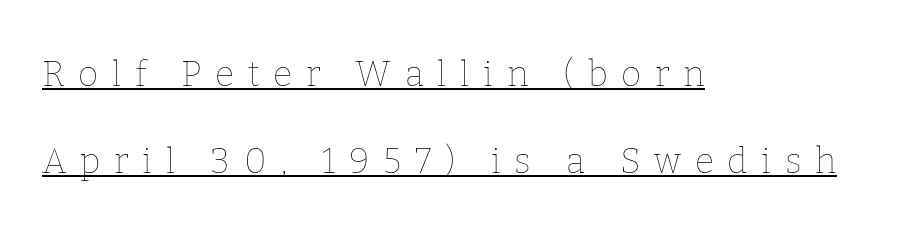
The lettering holds an erect, upright posture throughout. Typeset ragged right — the left edge is the straight one. The vertical gap from one line to the next is large. Tracking here is generous; glyphs stand well apart from one another.
